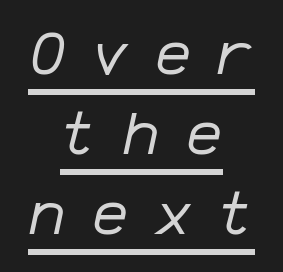
{"italic": "yes", "lean": "right", "slant_degrees": 12, "bold": "no", "weight": "regular", "width": "normal", "stroke_contrast": "low", "x_height": "medium", "monospaced": "yes", "underline": "yes", "align": "center", "line_spacing": "normal", "line_spacing_ratio": 1.31, "letter_spacing": "wide", "letter_spacing_em": 0.43, "glyph_px": 61}
